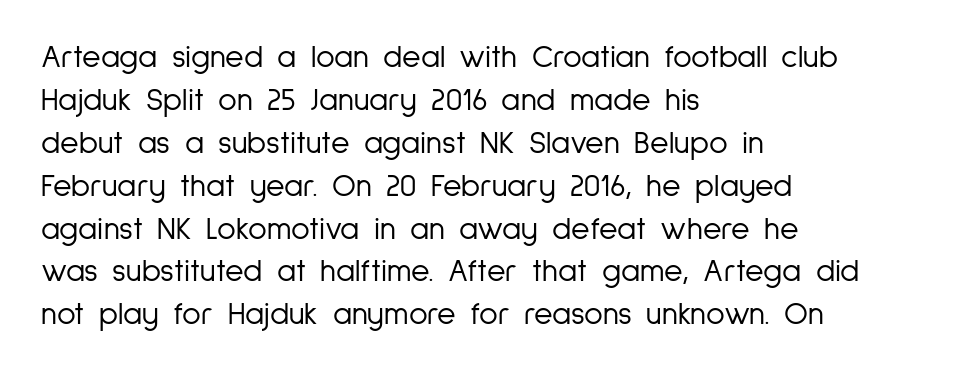
Typographically, this falls in the sans-serif category. Stroke thickness stays within the range of a standard reading face or lighter. Characters remain perfectly vertical along every line. One glance says typical: line gaps are just what's usual.
